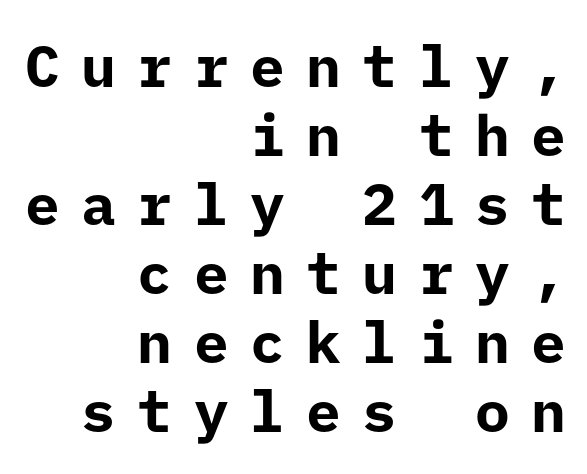
{"serif": "no", "italic": "no", "bold": "yes", "weight": "bold", "width": "normal", "stroke_contrast": "low", "x_height": "medium", "underline": "no", "align": "right", "line_spacing_ratio": 1.19, "letter_spacing": "wide", "letter_spacing_em": 0.37, "glyph_px": 58}
